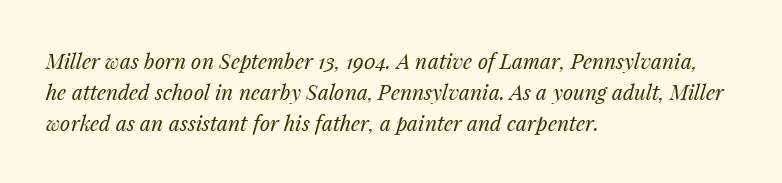
The image shows 21 px text type, italic (leaning right); set left-aligned, normal line spacing (1.47x), normal letter spacing, not underlined.
